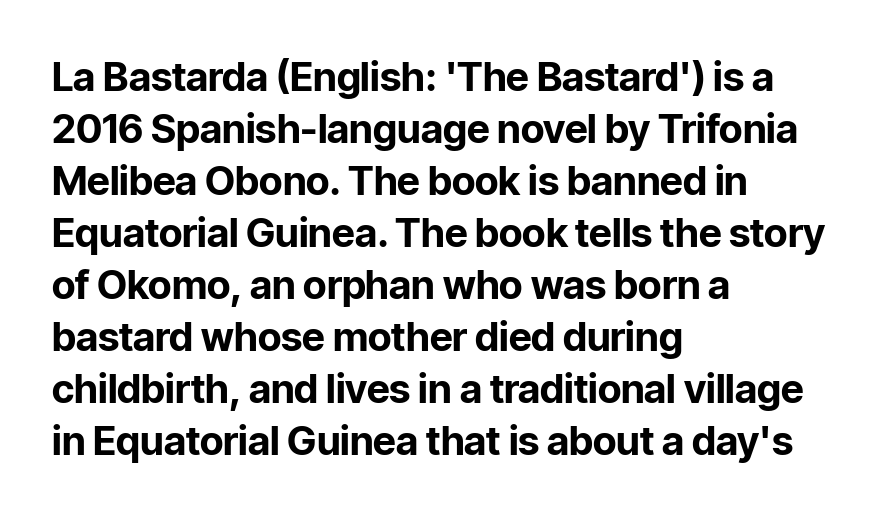
The specimen omits any rule beneath the text block's lines. Set as a true bold cut, around the 700 mark. Observe the absence of serifs on each vertical stroke in this sample. Character widths vary here, with narrow letters taking less room than wide ones. Every stem runs plumb, perpendicular to the baseline. Is there much room between lines? A standard amount, neither cramped nor airy.
